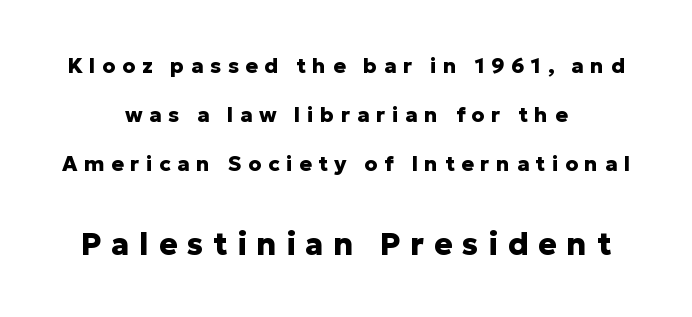
Q: Is the text bold? A: Yes.
Q: Is the text italic (slanted)? A: No, it is upright.
Q: Is the typeface a serif or a sans-serif typeface? A: Sans-serif.
Q: Is the text underlined? A: No.
Q: How is the paragraph aligned? A: Centered.
Q: Is the spacing between letters normal or unusually wide? A: Unusually wide.
Q: Is the spacing between lines tight, normal or loose? A: Loose.
Q: Which block of text is set in a larger size, the first (top) or the second (bottom)? A: The second (bottom) one.
Q: Width (condensed, normal, or wide)? A: Normal.
Q: Stroke contrast? A: Low.
Q: x-height? A: Medium.
Q: Monospaced? A: No.
